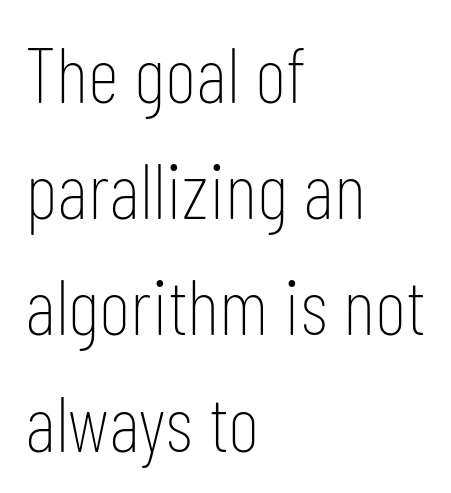
Each line starts at the same left margin while the right side varies. Leading: standard. Compared with typical body copy, the letter spacing here is the same. The rendering uses natural spacing where letterforms have individual widths.
